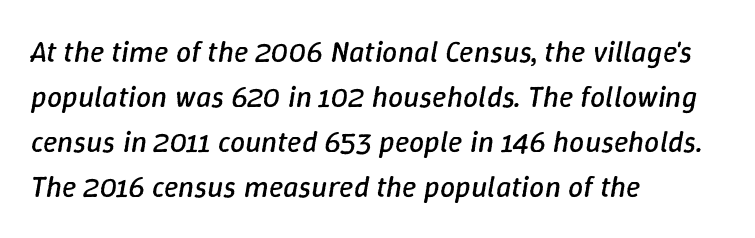
The image shows 30 px regular-weight type, italic (leaning right); set left-aligned, normal line spacing (1.5x), normal letter spacing, not underlined; low stroke contrast and a medium x-height.
